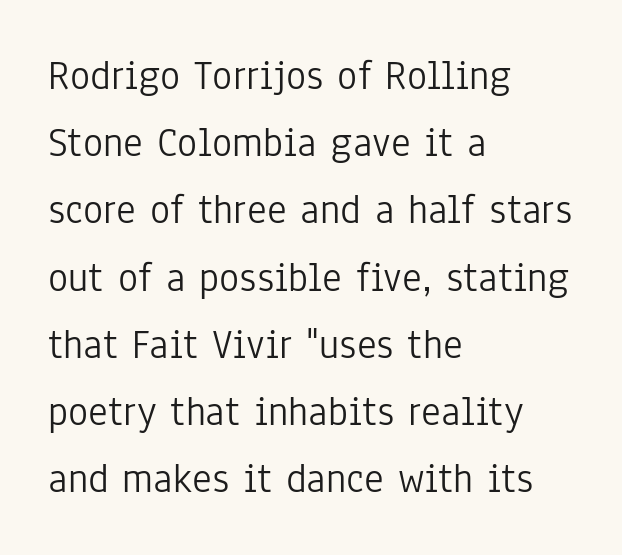
Q: Is the text bold? A: No.
Q: Is the text italic (slanted)? A: No, it is upright.
Q: Is the typeface a serif or a sans-serif typeface? A: Sans-serif.
Q: Is the text underlined? A: No.
Q: How is the paragraph aligned? A: Left-aligned.
Q: Is the spacing between letters normal or unusually wide? A: Normal.
Q: Is the spacing between lines tight, normal or loose? A: Normal.
Q: Width (condensed, normal, or wide)? A: Condensed.
Q: Stroke contrast? A: Low.
Q: x-height? A: Medium.
Q: Monospaced? A: No.
